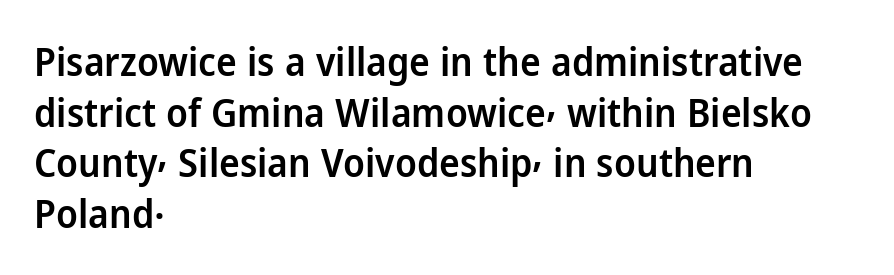
Compared with a centered layout, this one pins lines to the left instead. The sample has been set in demibold, a notch under bold. Looks like regular typesetting: each glyph gets only the width it needs. Only glyphs here, with clear space below each row. No feet cap the strokes, marking this as sans-serif type.
